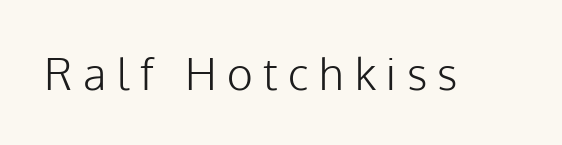
Observe the wide spacing: letters keep a clear distance from each other. This rendering employs a face without finishing strokes, i.e., a sans-serif. Is this a fixed-width face? No — the glyphs have proportional, varying widths. A quiet, ordinary-to-light weight characterises the typeface.
